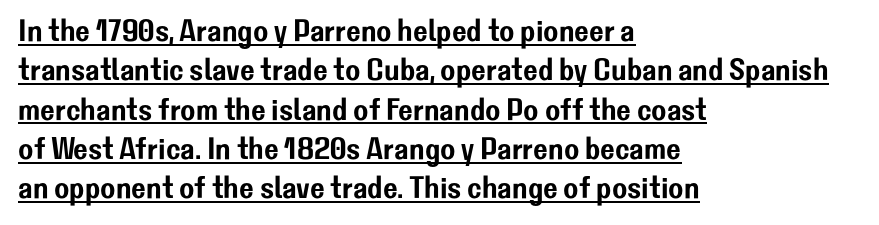
The passage shown is typeset with a sans-serif family. Inter-character spacing is left at the font's built-in metrics. This sample uses an upright cut, with every glyph sitting square on the baseline. Visually the block forms a straight wall on the left and a jagged coastline on the right. Each new line begins a customary step beneath the previous one. Underlined type.
